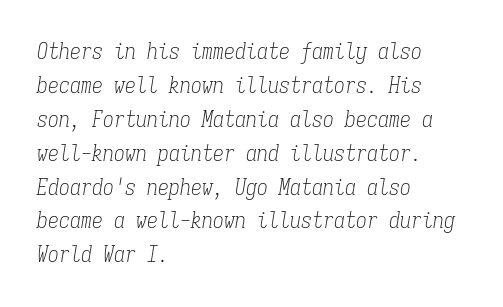
The image shows 22 px text type, italic (leaning right); set left-aligned, normal line spacing (1.54x), normal letter spacing, not underlined.
